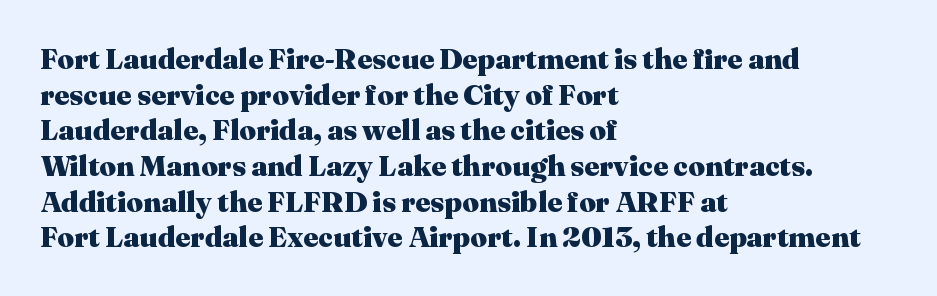
{"serif": "yes", "italic": "no", "bold": "yes", "weight": "heavy", "width": "normal", "stroke_contrast": "medium", "x_height": "medium", "monospaced": "no", "underline": "no", "align": "left", "line_spacing_ratio": 1.23, "letter_spacing": "normal", "letter_spacing_em": 0.0, "glyph_px": 29}
